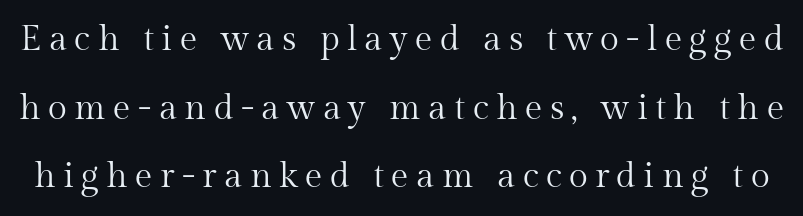
{"serif": "yes", "italic": "no", "bold": "no", "weight": "regular", "width": "normal", "stroke_contrast": "medium", "x_height": "medium", "monospaced": "no", "underline": "no", "line_spacing": "loose", "line_spacing_ratio": 1.96, "letter_spacing": "wide", "letter_spacing_em": 0.21, "glyph_px": 35}
